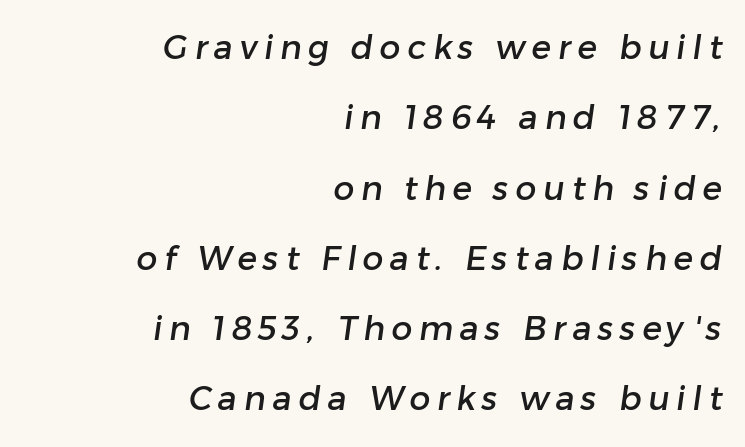
{"serif": "no", "width": "normal", "stroke_contrast": "low", "x_height": "medium", "monospaced": "no", "underline": "no", "align": "right", "line_spacing": "loose", "line_spacing_ratio": 2.13, "letter_spacing": "wide", "letter_spacing_em": 0.2, "glyph_px": 33}
